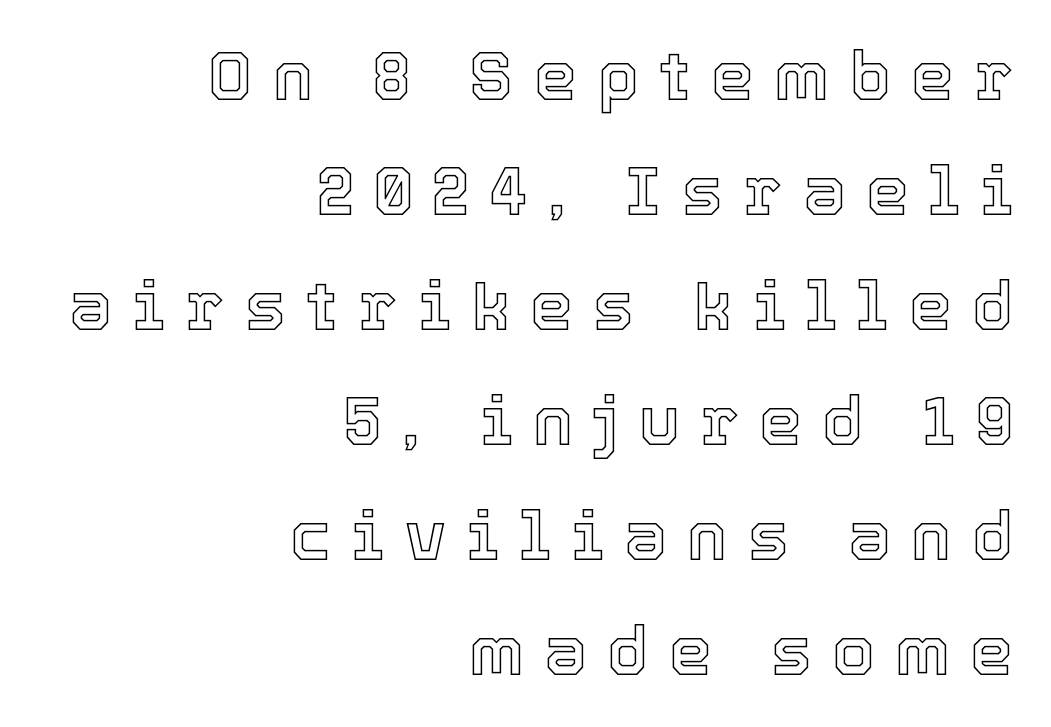
The image shows 68 px text type, upright; set right-aligned, normal line spacing (1.69x), unusually wide letter spacing (+0.3 em), not underlined; a medium x-height.
